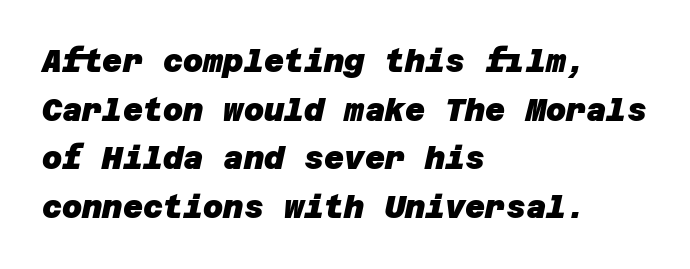
{"serif": "no", "bold": "yes", "weight": "heavy", "width": "normal", "stroke_contrast": "low", "x_height": "large", "underline": "no", "align": "left", "line_spacing": "normal", "line_spacing_ratio": 1.57, "letter_spacing": "normal", "letter_spacing_em": 0.0, "glyph_px": 31}
